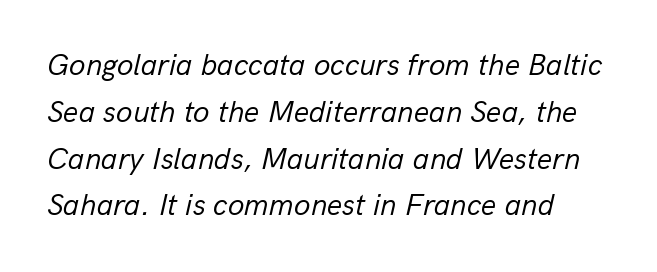
The image shows 30 px regular-weight type, italic (leaning right); set normal line spacing (1.56x), normal letter spacing, not underlined; low stroke contrast and a medium x-height.
